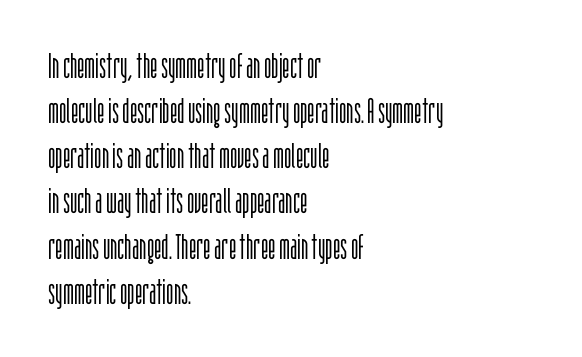
Q: Is the text bold? A: No.
Q: Is the text italic (slanted)? A: No, it is upright.
Q: Is the typeface a serif or a sans-serif typeface? A: Sans-serif.
Q: Is the text underlined? A: No.
Q: How is the paragraph aligned? A: Left-aligned.
Q: Is the spacing between letters normal or unusually wide? A: Normal.
Q: Is the spacing between lines tight, normal or loose? A: Normal.
Q: Width (condensed, normal, or wide)? A: Condensed.
Q: Stroke contrast? A: Low.
Q: x-height? A: Large.
Q: Monospaced? A: No.
